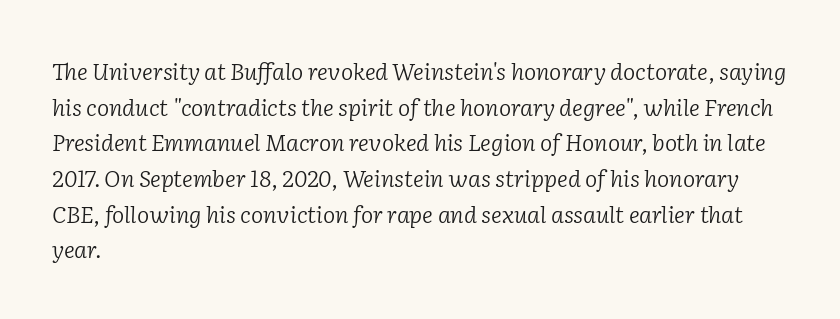
{"italic": "yes", "lean": "right", "slant_degrees": 2, "bold": "no", "underline": "no", "align": "left", "line_spacing": "normal", "line_spacing_ratio": 1.55, "letter_spacing": "normal", "letter_spacing_em": 0.0, "glyph_px": 23}
